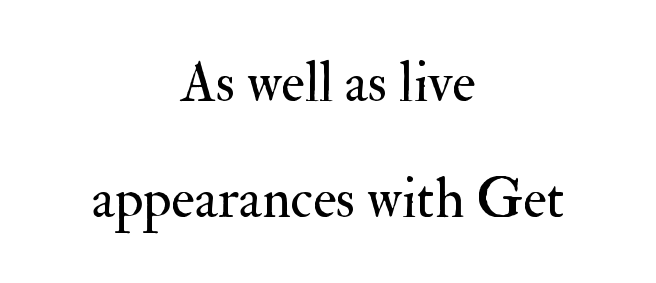
Anything drawn beneath the words? Only blank space. Baseline-to-baseline distance is far greater than the letter height. The strokes carry an ordinary text weight at most. This is the regular roman posture of the typeface.
